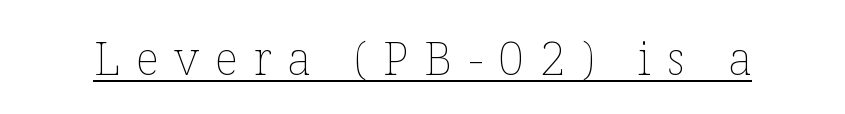
The image shows 46 px thin type, upright; set unusually wide letter spacing (+0.34 em), underlined; low stroke contrast and a medium x-height.
